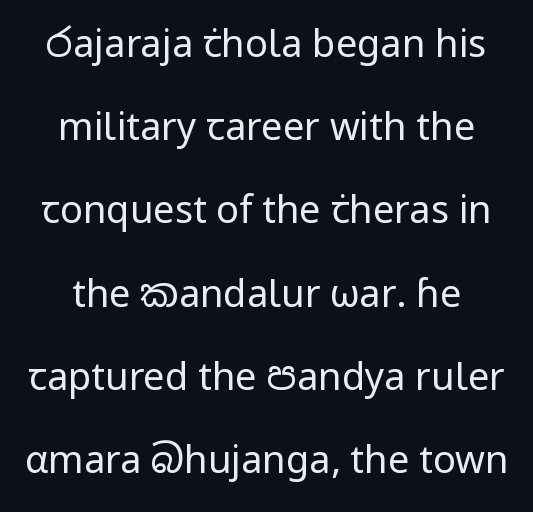
{"serif": "no", "italic": "no", "bold": "no", "weight": "regular", "width": "normal", "stroke_contrast": "low", "x_height": "medium", "monospaced": "no", "underline": "no", "line_spacing": "loose", "line_spacing_ratio": 2.19, "letter_spacing": "normal", "letter_spacing_em": 0.0, "glyph_px": 38}
